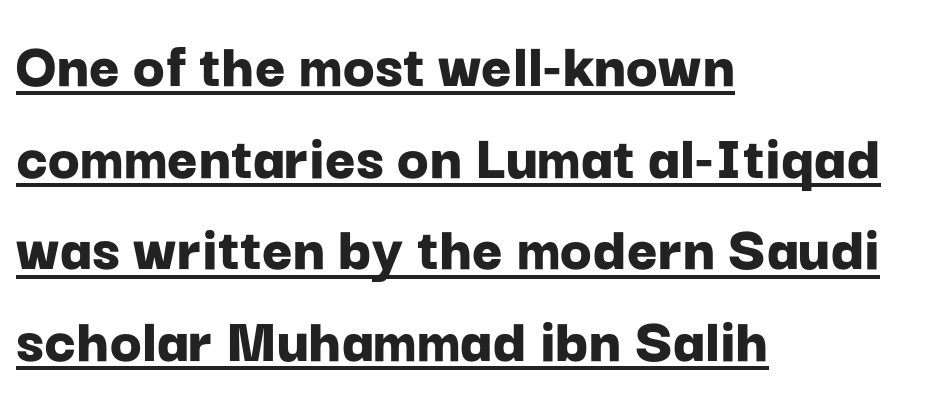
Q: Is the text bold? A: Yes.
Q: Is the text italic (slanted)? A: No, it is upright.
Q: Is the typeface a serif or a sans-serif typeface? A: Sans-serif.
Q: Is the text underlined? A: Yes.
Q: How is the paragraph aligned? A: Left-aligned.
Q: Is the spacing between letters normal or unusually wide? A: Normal.
Q: Is the spacing between lines tight, normal or loose? A: Normal.
Q: Width (condensed, normal, or wide)? A: Normal.
Q: Stroke contrast? A: Low.
Q: x-height? A: Medium.
Q: Monospaced? A: No.
